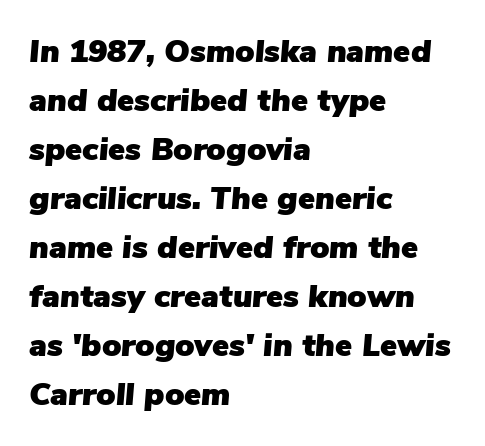
Q: Is the text italic (slanted)? A: Yes, it leans right by about 5 degrees.
Q: Is the text underlined? A: No.
Q: How is the paragraph aligned? A: Left-aligned.
Q: Is the spacing between letters normal or unusually wide? A: Normal.
Q: Is the spacing between lines tight, normal or loose? A: Normal.
Q: Width (condensed, normal, or wide)? A: Normal.
Q: Stroke contrast? A: Low.
Q: x-height? A: Medium.
Q: Monospaced? A: No.
